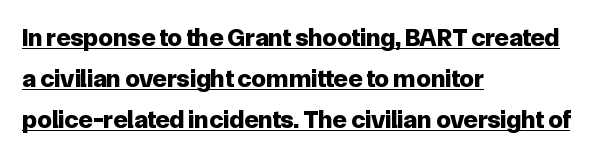
The font's upright variant was chosen for this text. Caption: lettering with a line underneath. The type is set solid horizontally, with unmodified tracking. Regarding leading, the lines here are spaced in the standard way.
